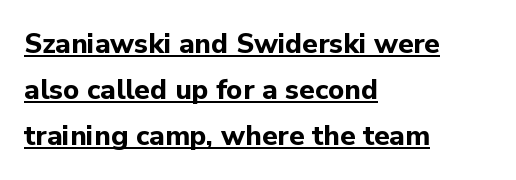
Q: Is the text bold? A: Yes.
Q: Is the text italic (slanted)? A: No, it is upright.
Q: Is the typeface a serif or a sans-serif typeface? A: Sans-serif.
Q: Is the text underlined? A: Yes.
Q: How is the paragraph aligned? A: Left-aligned.
Q: Is the spacing between letters normal or unusually wide? A: Normal.
Q: Is the spacing between lines tight, normal or loose? A: Normal.
Q: Width (condensed, normal, or wide)? A: Normal.
Q: Stroke contrast? A: Low.
Q: x-height? A: Medium.
Q: Monospaced? A: No.
